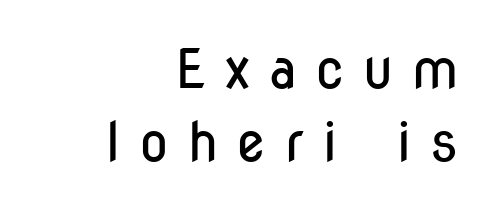
{"serif": "no", "italic": "no", "bold": "no", "weight": "regular", "width": "condensed", "stroke_contrast": "low", "x_height": "medium", "monospaced": "no", "underline": "no", "align": "right", "line_spacing": "normal", "line_spacing_ratio": 1.36, "letter_spacing": "wide", "letter_spacing_em": 0.34, "glyph_px": 54}
